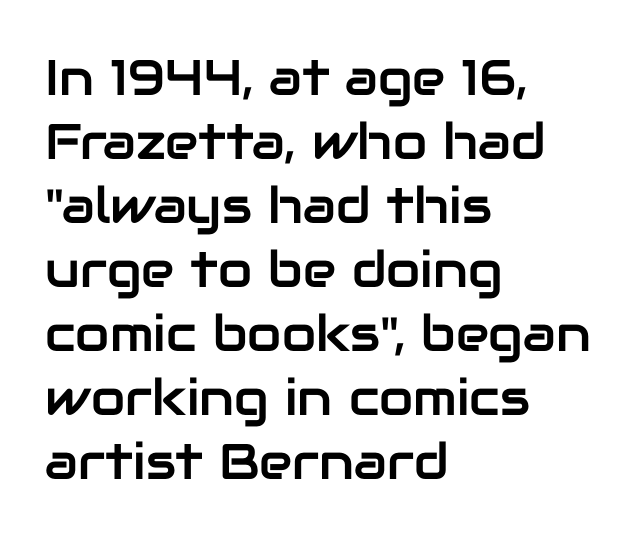
{"serif": "no", "italic": "no", "width": "normal", "stroke_contrast": "low", "x_height": "medium", "monospaced": "no", "underline": "no", "align": "left", "line_spacing": "normal", "line_spacing_ratio": 1.28, "letter_spacing": "normal", "letter_spacing_em": 0.0, "glyph_px": 50}
